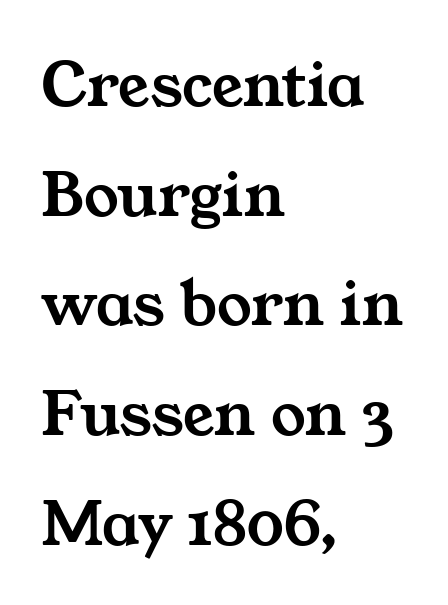
The image shows 69 px wide serif type; set left-aligned, normal line spacing (1.59x), normal letter spacing, not underlined; medium stroke contrast and a medium x-height.
